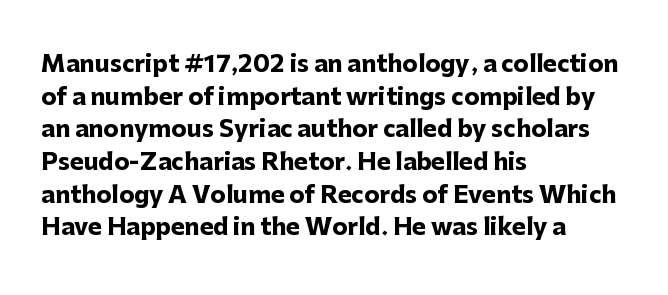
Here the glyphs are tracked normally, forming tight word shapes. One-word summary of the alignment: left. In terms of posture, this sample is upright. Notice how thick the strokes are: this is what a full bold looks like. The lines sit at an ordinary, default distance from one another.
